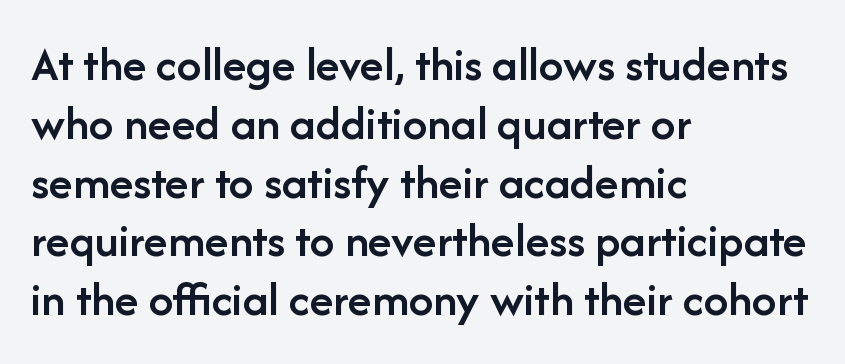
Q: Is the text bold? A: Semi-bold.
Q: Is the text italic (slanted)? A: No, it is upright.
Q: Is the typeface a serif or a sans-serif typeface? A: Sans-serif.
Q: Is the text underlined? A: No.
Q: How is the paragraph aligned? A: Left-aligned.
Q: Is the spacing between letters normal or unusually wide? A: Normal.
Q: Width (condensed, normal, or wide)? A: Normal.
Q: Stroke contrast? A: Low.
Q: x-height? A: Medium.
Q: Monospaced? A: No.
